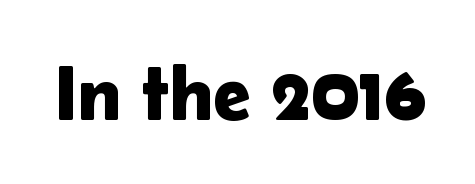
Between one letter and the next there's only the usual sliver of space. Is this a sans? Yes — the strokes have no serifs. This rendering features lettering with no underline. This is the regular roman posture of the typeface. Each letter keeps its own natural width here, so spacing adapts to shape.
